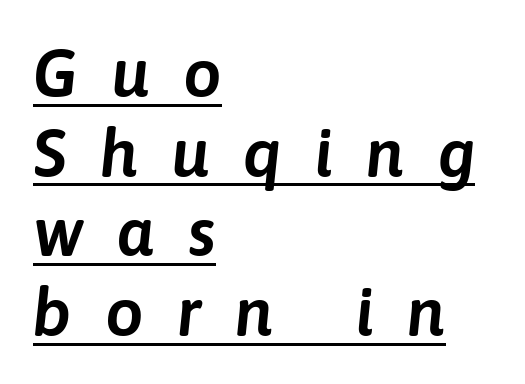
Between one letter and the next there's a generous, obvious gap. This is oblique type, the kind used for emphasis or titles. Alignment: flush left. The rendering uses the underline text-decoration.
